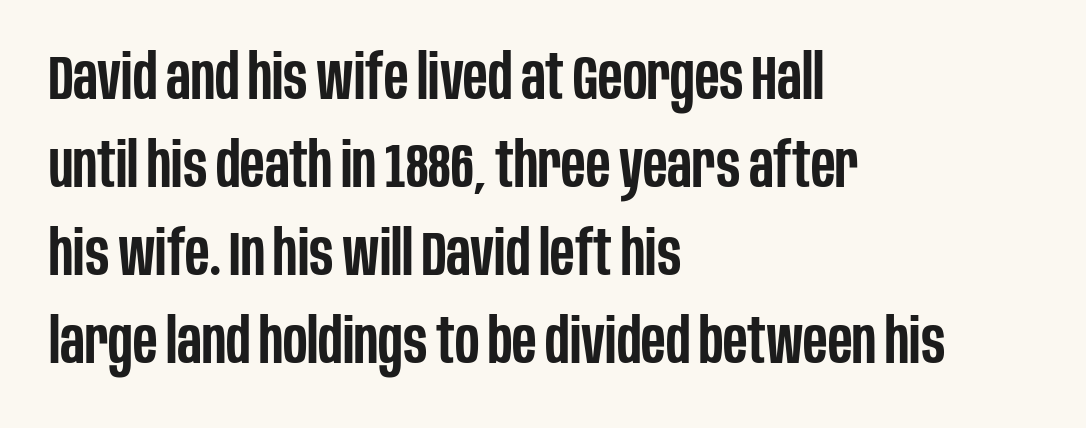
This sample uses an upright cut, with every glyph sitting square on the baseline. Underlining? Definitely not there. Each letter keeps its own natural width here, so spacing adapts to shape. This rendering leaves character spacing at its baseline value.
